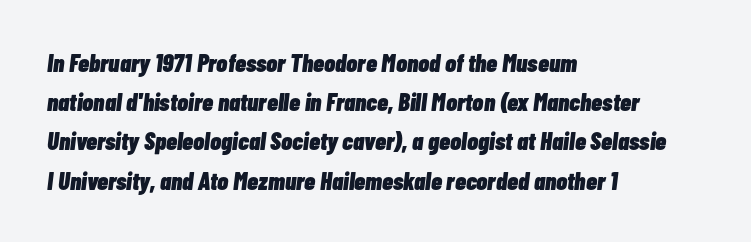
Q: Is the text bold? A: Yes.
Q: Is the text italic (slanted)? A: Yes, it leans right by about 7 degrees.
Q: Is the text underlined? A: No.
Q: How is the paragraph aligned? A: Left-aligned.
Q: Is the spacing between letters normal or unusually wide? A: Normal.
Q: Is the spacing between lines tight, normal or loose? A: Normal.
